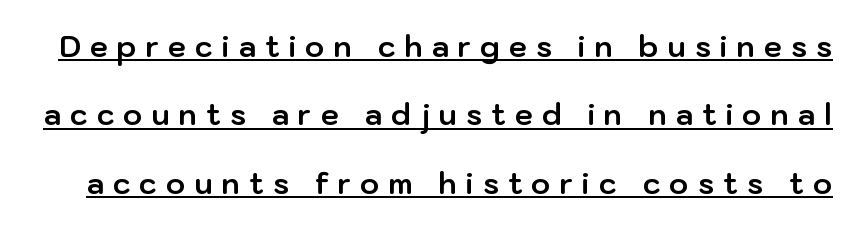
{"serif": "no", "italic": "no", "bold": "yes", "weight": "bold", "width": "normal", "stroke_contrast": "low", "x_height": "medium", "monospaced": "no", "underline": "yes", "line_spacing": "loose", "line_spacing_ratio": 2.36, "letter_spacing": "wide", "letter_spacing_em": 0.32, "glyph_px": 29}
